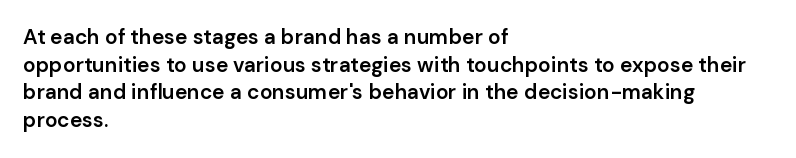
The image shows 21 px text type, upright; set left-aligned, normal line spacing (1.32x), normal letter spacing, not underlined.
